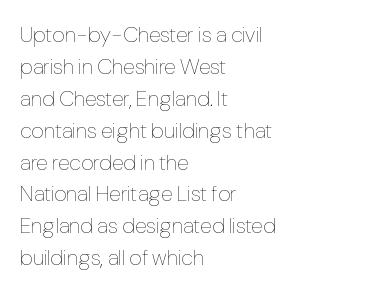
{"italic": "no", "bold": "no", "underline": "no", "align": "left", "line_spacing": "normal", "line_spacing_ratio": 1.45, "letter_spacing": "normal", "letter_spacing_em": 0.0, "glyph_px": 22}
